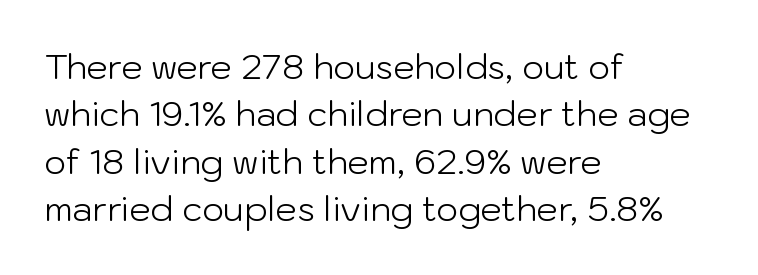
Is there much room between lines? A standard amount, neither cramped nor airy. Is the block centered? No — it sits flush against the left margin. The tracking reads as untouched default to a designer's eye. The type family on display is of the sans-serif kind. This is the regular roman posture of the typeface.
